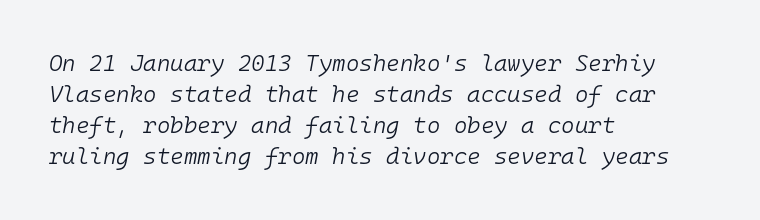
Is this a heavy cut? Hardly; it is regular or lighter. Nothing unusual about the tracking: characters are spaced as the font intends. The whole block is typeset with a tilt. Quick note: underline off.
